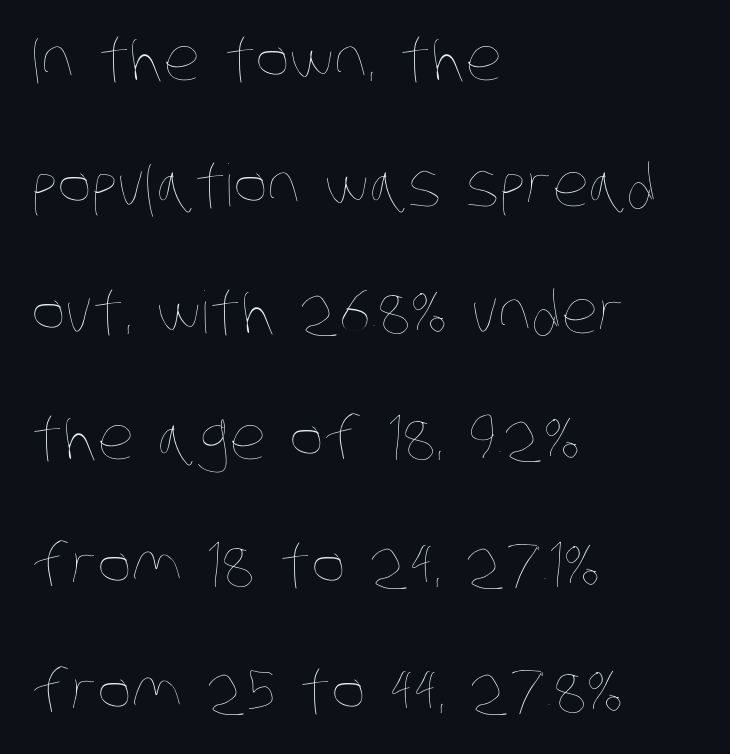
The gaps between neighbouring characters are ordinary and unremarkable. Line beginnings align vertically; line endings do not. The gap between lines stays unmarked. The letters advance in unequal steps, a hallmark of proportional type. The leading is generous, giving the passage an open texture.
